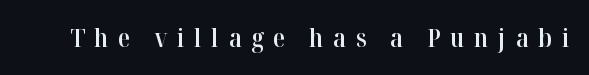
The image shows 25 px text type, upright; set unusually wide letter spacing (+0.39 em), not underlined.
